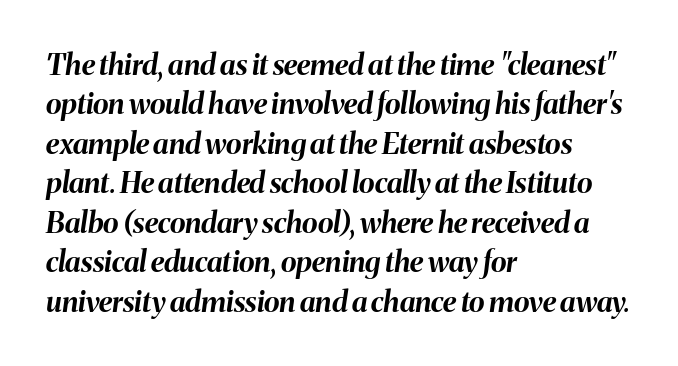
Q: Is the text bold? A: Yes.
Q: Is the text italic (slanted)? A: Yes, it leans right by about 8 degrees.
Q: Is the text underlined? A: No.
Q: How is the paragraph aligned? A: Left-aligned.
Q: Is the spacing between letters normal or unusually wide? A: Normal.
Q: Is the spacing between lines tight, normal or loose? A: Normal.
Q: Width (condensed, normal, or wide)? A: Normal.
Q: Stroke contrast? A: Medium.
Q: x-height? A: Medium.
Q: Monospaced? A: No.
